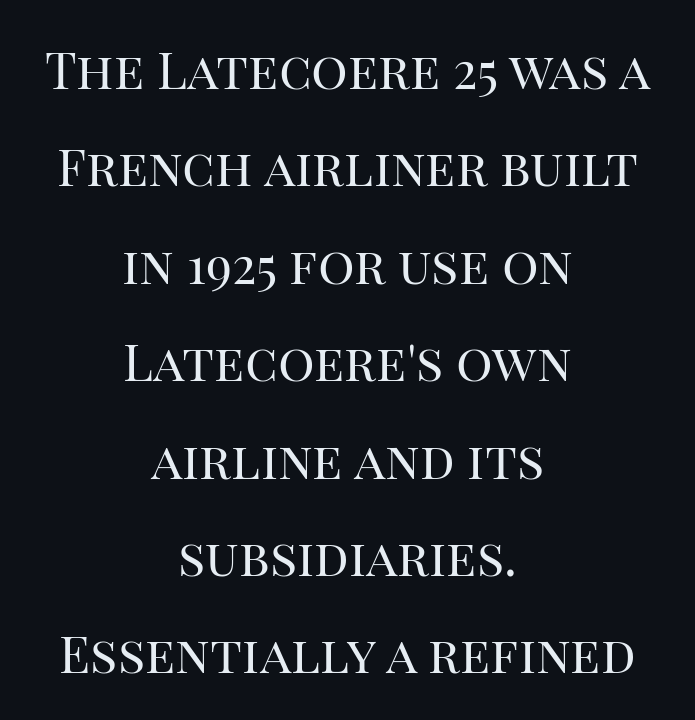
{"serif": "yes", "italic": "no", "bold": "no", "weight": "regular", "width": "normal", "stroke_contrast": "high", "x_height": "large", "monospaced": "no", "underline": "no", "align": "center", "line_spacing": "loose", "line_spacing_ratio": 1.91, "letter_spacing": "normal", "letter_spacing_em": 0.0, "glyph_px": 51}
